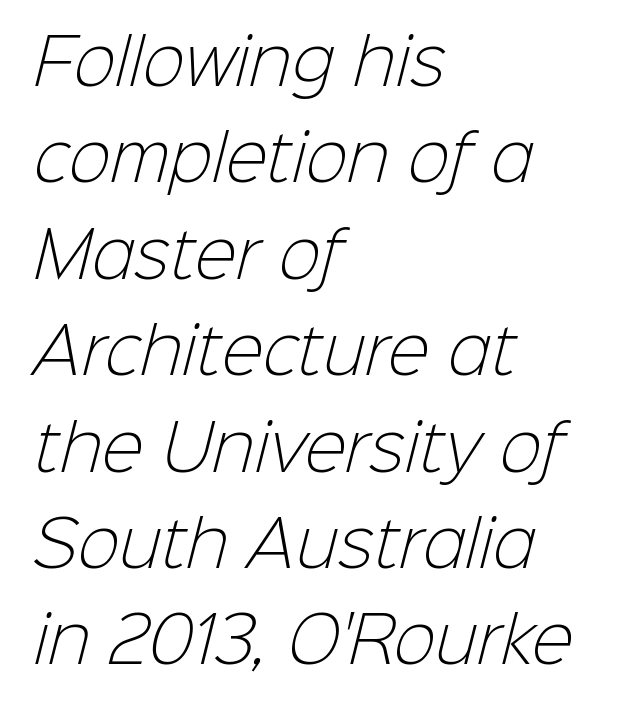
What's the leading like? Ordinary, nothing unusual. Typeset ragged right — the left edge is the straight one. The typesetting does not lean heavy: it is not bold. The face used here is a sans, in the tradition of grotesques and geometrics. Do the characters align in a grid? No, the font is proportional. The foot of each line stays bare and open.
